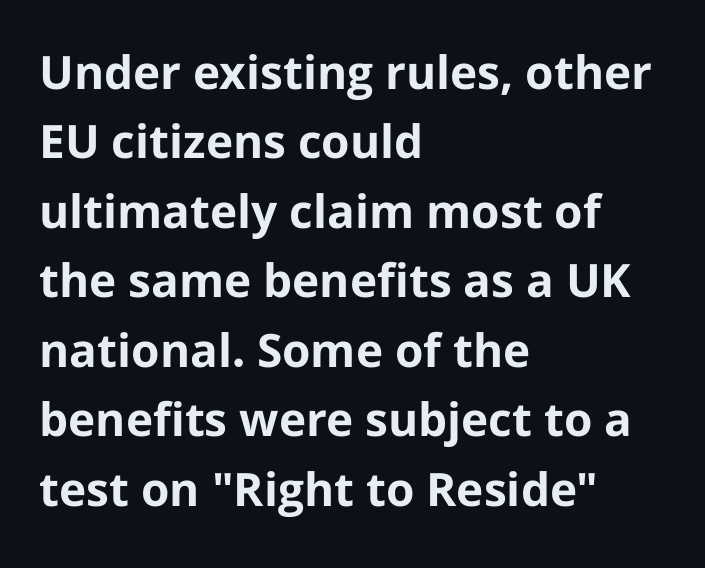
The area under the type is left untouched. Line starts are locked; line ends wander. Italic: no, the glyphs are upright roman. You could not count columns in this text — the font is proportionally spaced.
